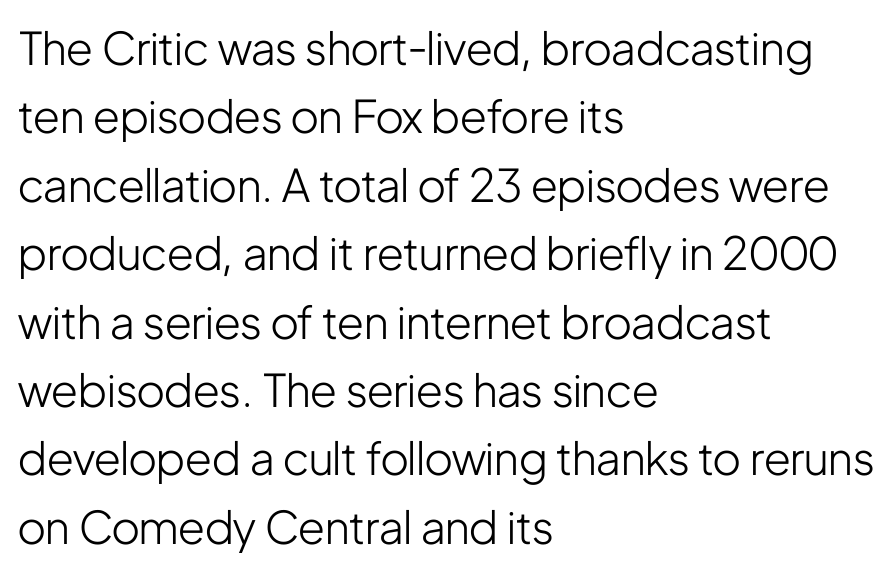
Q: Is the text bold? A: No.
Q: Is the text italic (slanted)? A: No, it is upright.
Q: Is the typeface a serif or a sans-serif typeface? A: Sans-serif.
Q: Is the text underlined? A: No.
Q: How is the paragraph aligned? A: Left-aligned.
Q: Is the spacing between letters normal or unusually wide? A: Normal.
Q: Is the spacing between lines tight, normal or loose? A: Normal.
Q: Width (condensed, normal, or wide)? A: Condensed.
Q: Stroke contrast? A: Low.
Q: x-height? A: Medium.
Q: Monospaced? A: No.
